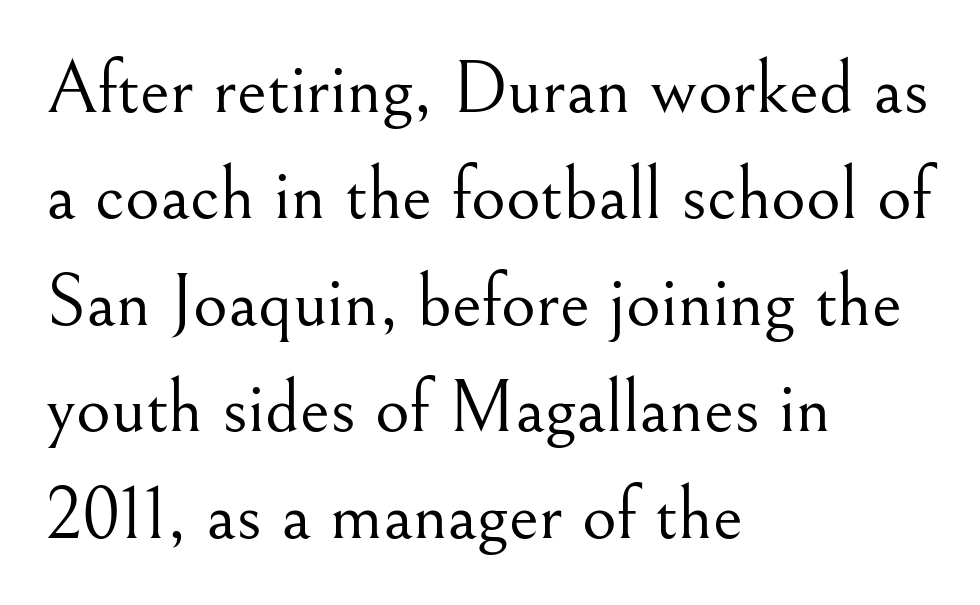
Q: Is the text bold? A: No.
Q: Is the text italic (slanted)? A: No, it is upright.
Q: Is the typeface a serif or a sans-serif typeface? A: Serif.
Q: Is the text underlined? A: No.
Q: How is the paragraph aligned? A: Left-aligned.
Q: Is the spacing between letters normal or unusually wide? A: Normal.
Q: Is the spacing between lines tight, normal or loose? A: Normal.
Q: Width (condensed, normal, or wide)? A: Normal.
Q: Stroke contrast? A: Medium.
Q: x-height? A: Small.
Q: Monospaced? A: No.
